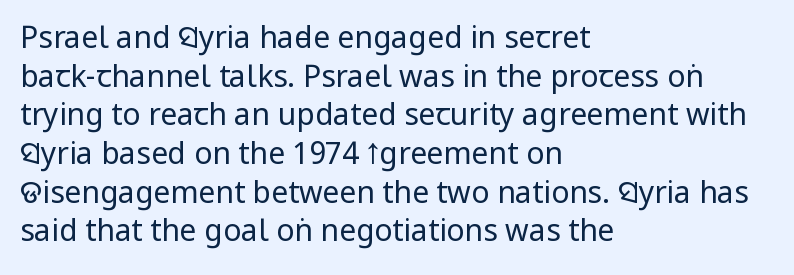
Q: Is the text bold? A: No.
Q: Is the text italic (slanted)? A: No, it is upright.
Q: Is the typeface a serif or a sans-serif typeface? A: Sans-serif.
Q: Is the text underlined? A: No.
Q: How is the paragraph aligned? A: Left-aligned.
Q: Is the spacing between letters normal or unusually wide? A: Normal.
Q: Is the spacing between lines tight, normal or loose? A: Normal.
Q: Width (condensed, normal, or wide)? A: Condensed.
Q: Stroke contrast? A: Low.
Q: x-height? A: Large.
Q: Monospaced? A: No.
